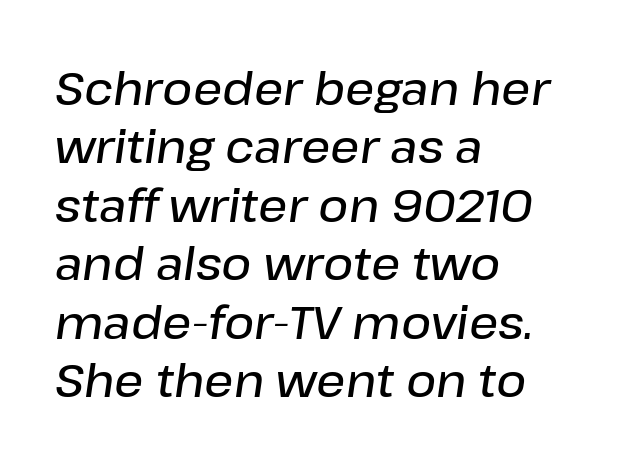
Q: Is the text bold? A: Semi-bold.
Q: Is the text italic (slanted)? A: Yes, it leans right by about 8 degrees.
Q: Is the text underlined? A: No.
Q: How is the paragraph aligned? A: Left-aligned.
Q: Is the spacing between letters normal or unusually wide? A: Normal.
Q: Is the spacing between lines tight, normal or loose? A: Normal.
Q: Width (condensed, normal, or wide)? A: Normal.
Q: Stroke contrast? A: Low.
Q: x-height? A: Medium.
Q: Monospaced? A: No.
